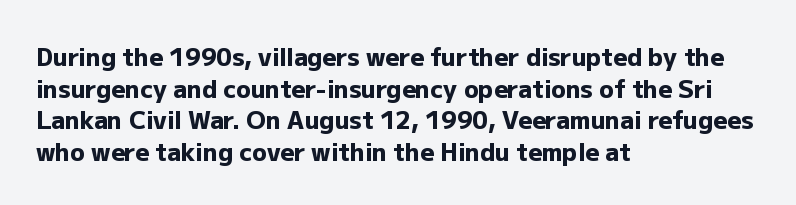
Q: Is the text bold? A: Yes.
Q: Is the text italic (slanted)? A: No, it is upright.
Q: Is the text underlined? A: No.
Q: How is the paragraph aligned? A: Left-aligned.
Q: Is the spacing between letters normal or unusually wide? A: Normal.
Q: Is the spacing between lines tight, normal or loose? A: Normal.
